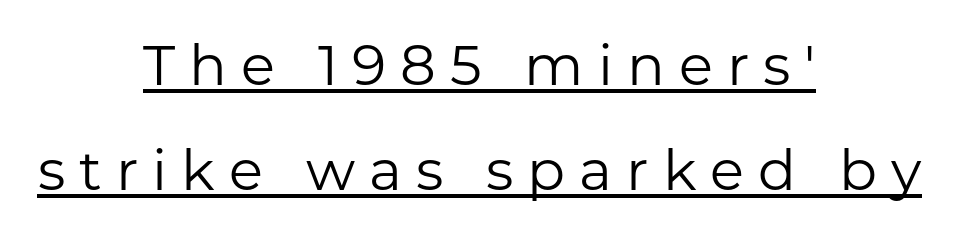
The setting favours the middle, as headings and verse often do. The strokes are not fattened; the text isn't bold. These lines are rendered in a variable-pitch font. These lines have a slow, spaced-out rhythm from letter to letter. This is roman type, the default non-slanted kind.
